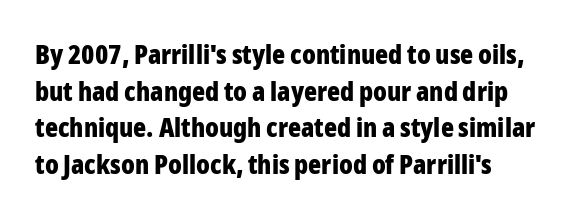
The image shows 27 px bold type, upright; set left-aligned, normal line spacing (1.36x), normal letter spacing, not underlined.
